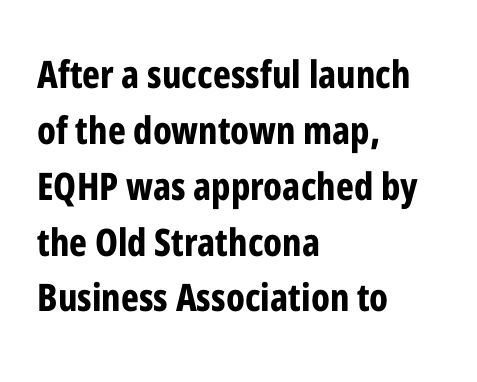
No word sits above an underline. There is no visible air inserted between adjacent glyphs. Italic? Not at all — the glyphs are vertical. Set as a true bold cut, around the 700 mark.
